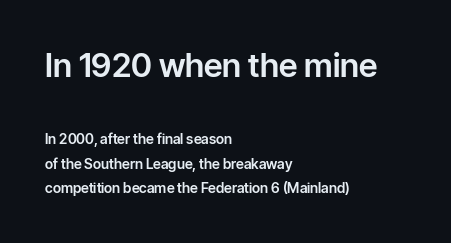
Posture: upright roman. One-word summary of the alignment: left. These lines are rendered in a variable-pitch font. Each word holds together tightly as a unit, with standard inter-letter gaps.
